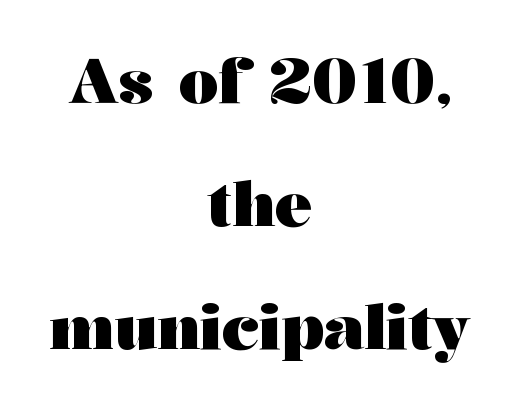
The image shows 62 px heavy, wide serif type, upright; set centered, loose line spacing (1.98x), normal letter spacing, not underlined; medium stroke contrast and a medium x-height.
